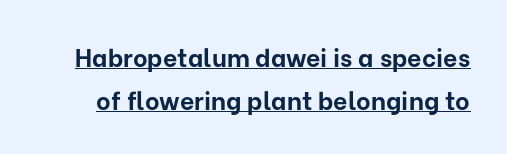
{"italic": "no", "bold": "yes", "underline": "yes", "line_spacing_ratio": 1.72, "letter_spacing": "normal", "letter_spacing_em": 0.0, "glyph_px": 25}
